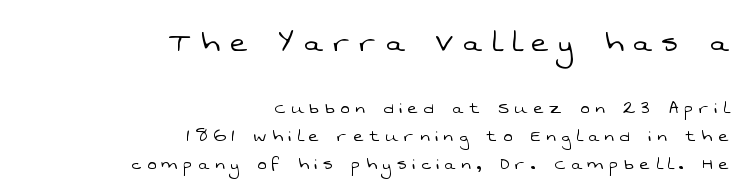
This sample uses expanded letter spacing, leaving extra air between glyphs. Which of the two is more prominent by size? The first, at the top. Is this a fixed-width face? No — the glyphs have proportional, varying widths. Anything drawn beneath the words? Only blank space. Each new line begins a customary step beneath the previous one. Typeset ragged left — the right edge is the straight one.
